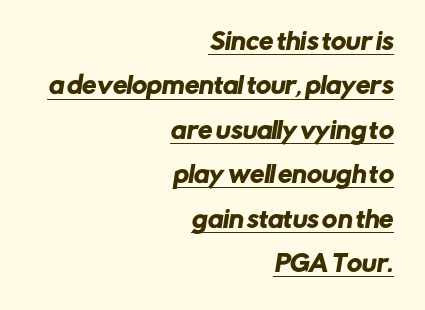
Quick note: underline on. Horizontal alignment here is rightward, an uncommon choice for prose. Regarding leading, the lines here are spaced well apart. Between one letter and the next there's only the usual sliver of space.
